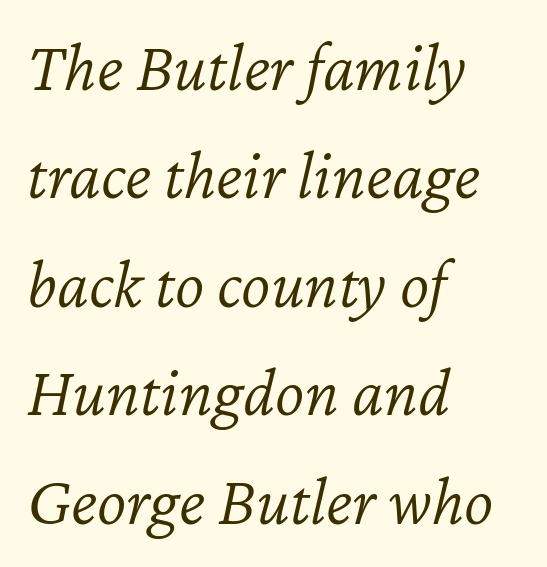
The image shows 70 px light type, italic (leaning right); set left-aligned, normal line spacing (1.55x), normal letter spacing, not underlined; low stroke contrast and a medium x-height.
